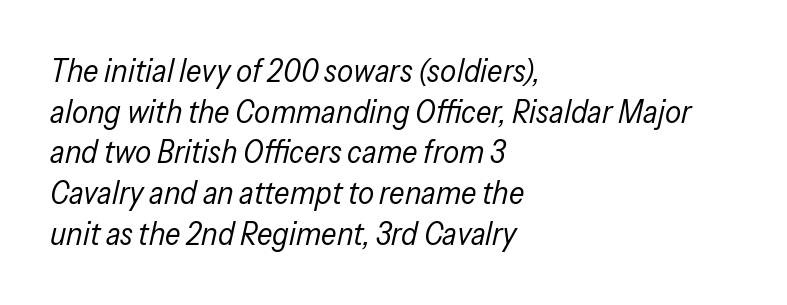
{"italic": "yes", "lean": "right", "slant_degrees": 13, "bold": "no", "weight": "regular", "width": "condensed", "stroke_contrast": "low", "x_height": "medium", "monospaced": "no", "underline": "no", "align": "left", "line_spacing": "normal", "line_spacing_ratio": 1.27, "letter_spacing": "normal", "letter_spacing_em": 0.0, "glyph_px": 32}
